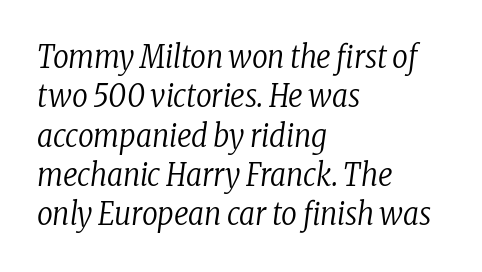
Stroke terminals: seriffed. The face used here has a pronounced slope to its letters. The compositor pushed each line to the left boundary. A clean baseline with only descenders dipping below it. You could not count columns in this text — the font is proportionally spaced. The letters sit at their default tracking, neither squeezed nor spread.
